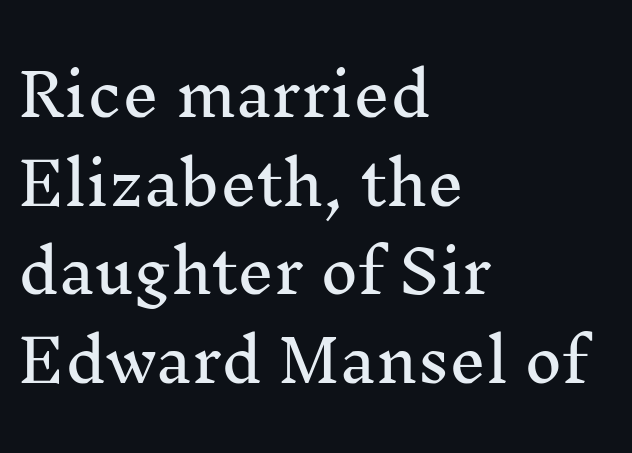
Q: Is the text italic (slanted)? A: No, it is upright.
Q: Is the typeface a serif or a sans-serif typeface? A: Serif.
Q: Is the text underlined? A: No.
Q: How is the paragraph aligned? A: Left-aligned.
Q: Is the spacing between letters normal or unusually wide? A: Normal.
Q: Is the spacing between lines tight, normal or loose? A: Normal.
Q: Width (condensed, normal, or wide)? A: Normal.
Q: Stroke contrast? A: Medium.
Q: x-height? A: Medium.
Q: Monospaced? A: No.
